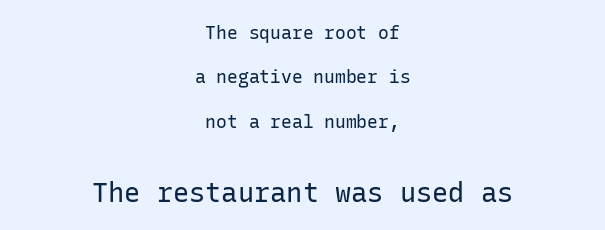
{"italic": "no", "bold": "no", "underline": "no", "align": "center", "line_spacing": "loose", "line_spacing_ratio": 2.47, "letter_spacing": "normal", "letter_spacing_em": 0.0, "larger_block": "second", "size_ratio": 1.5, "glyph_px": 27}
